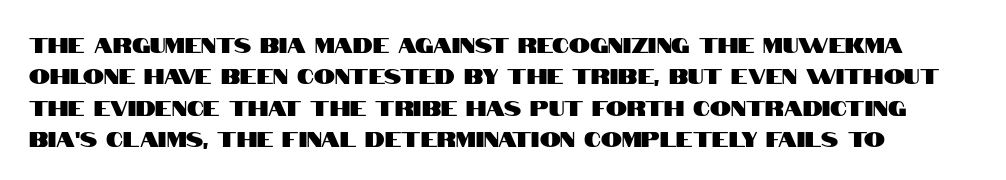
Q: Is the text italic (slanted)? A: No, it is upright.
Q: Is the text underlined? A: No.
Q: Is the spacing between letters normal or unusually wide? A: Normal.
Q: Is the spacing between lines tight, normal or loose? A: Normal.
